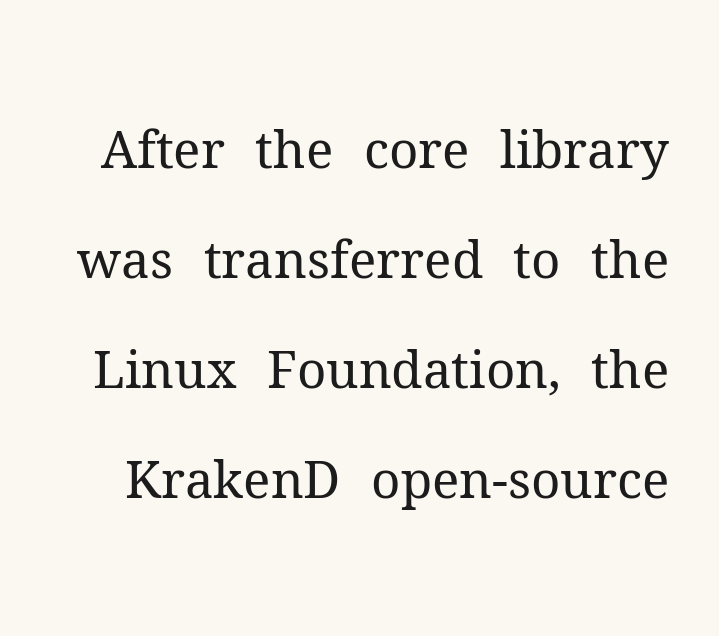
{"serif": "yes", "italic": "no", "bold": "no", "weight": "regular", "width": "normal", "stroke_contrast": "medium", "x_height": "medium", "monospaced": "no", "underline": "no", "line_spacing": "loose", "line_spacing_ratio": 2.16, "letter_spacing": "normal", "letter_spacing_em": 0.0, "glyph_px": 51}
